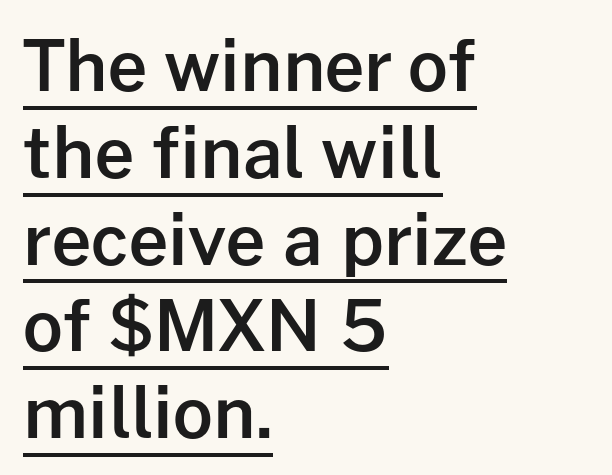
{"serif": "no", "italic": "no", "bold": "semi", "weight": "semibold", "width": "normal", "stroke_contrast": "low", "x_height": "medium", "monospaced": "no", "underline": "yes", "align": "left", "line_spacing_ratio": 1.24, "letter_spacing": "normal", "letter_spacing_em": 0.0, "glyph_px": 70}
